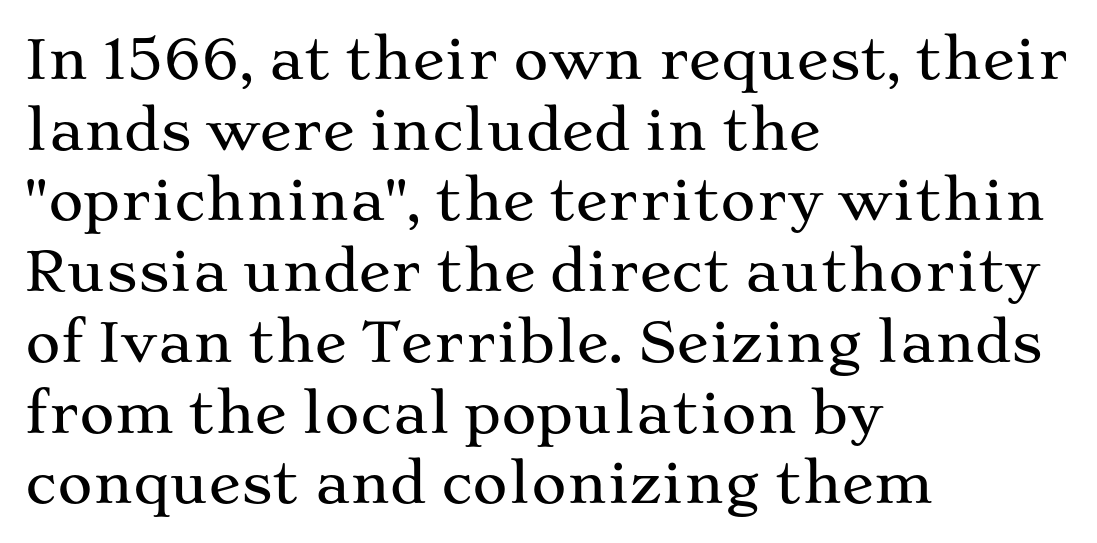
{"serif": "yes", "italic": "no", "width": "wide", "stroke_contrast": "medium", "x_height": "medium", "monospaced": "no", "underline": "no", "align": "left", "line_spacing": "normal", "line_spacing_ratio": 1.31, "letter_spacing": "normal", "letter_spacing_em": 0.0, "glyph_px": 54}
